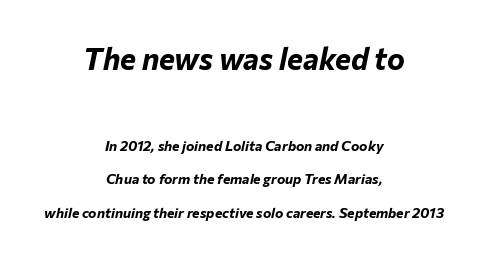
The image shows 30 px bold type, italic (leaning right); set centered, loose line spacing (2.42x), normal letter spacing, not underlined; the first (top) block is 2.14x larger; low stroke contrast and a medium x-height.
